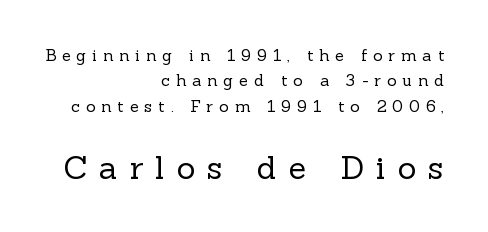
{"serif": "yes", "italic": "no", "bold": "no", "weight": "regular", "width": "normal", "x_height": "medium", "monospaced": "no", "underline": "no", "align": "right", "line_spacing": "normal", "line_spacing_ratio": 1.59, "letter_spacing": "wide", "letter_spacing_em": 0.38, "larger_block": "second", "size_ratio": 2.0, "glyph_px": 32}
